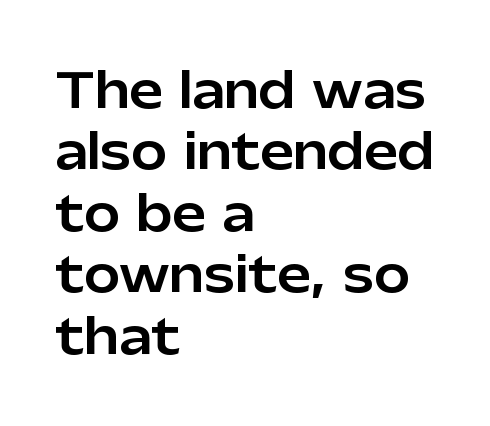
Q: Is the text italic (slanted)? A: No, it is upright.
Q: Is the typeface a serif or a sans-serif typeface? A: Sans-serif.
Q: Is the text underlined? A: No.
Q: How is the paragraph aligned? A: Left-aligned.
Q: Is the spacing between letters normal or unusually wide? A: Normal.
Q: Is the spacing between lines tight, normal or loose? A: Normal.
Q: Width (condensed, normal, or wide)? A: Normal.
Q: Stroke contrast? A: Low.
Q: x-height? A: Medium.
Q: Monospaced? A: No.
